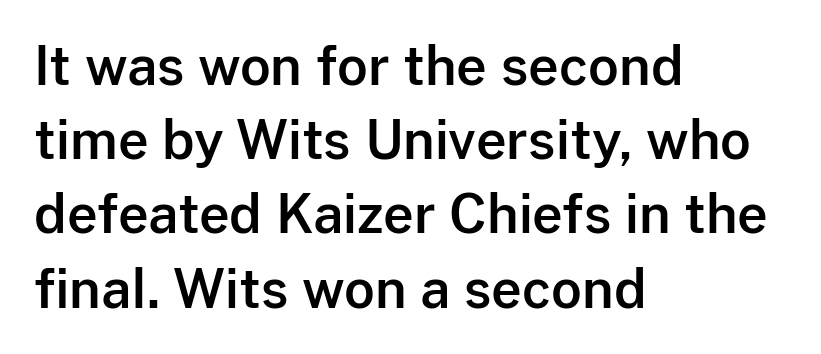
{"serif": "no", "italic": "no", "width": "normal", "stroke_contrast": "low", "x_height": "medium", "monospaced": "no", "underline": "no", "align": "left", "line_spacing": "normal", "line_spacing_ratio": 1.4, "letter_spacing": "normal", "letter_spacing_em": 0.0, "glyph_px": 53}
